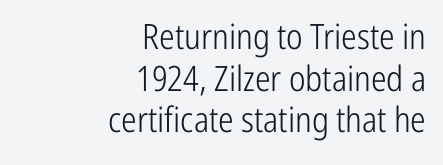
Q: Is the text bold? A: No.
Q: Is the text italic (slanted)? A: No, it is upright.
Q: Is the typeface a serif or a sans-serif typeface? A: Sans-serif.
Q: Is the text underlined? A: No.
Q: How is the paragraph aligned? A: Right-aligned.
Q: Is the spacing between letters normal or unusually wide? A: Normal.
Q: Width (condensed, normal, or wide)? A: Condensed.
Q: Stroke contrast? A: Low.
Q: x-height? A: Medium.
Q: Monospaced? A: No.
